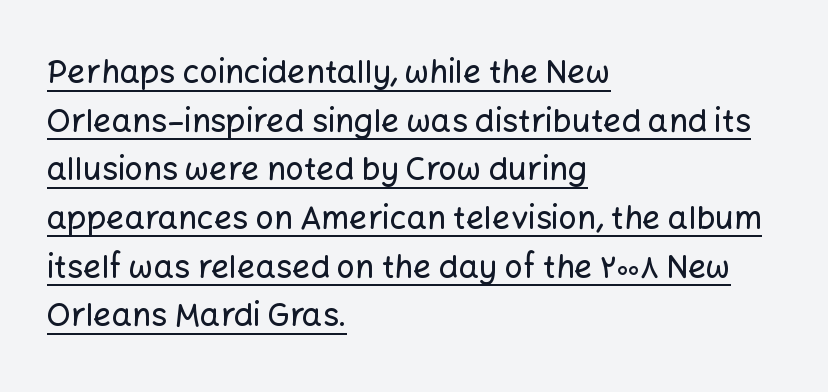
Quick note: interline space is typical. Spacing verdict: proportional, widths tailored to each character. Honestly, the letter spacing is just normal — you wouldn't notice it. The designer went with a sans here, leaving each stem footless. Nope, not italic — everything's standing straight.
